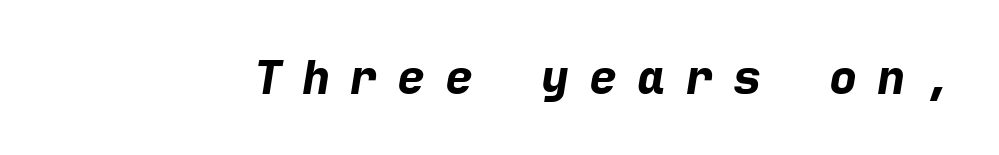
{"italic": "yes", "lean": "right", "slant_degrees": 9, "bold": "yes", "weight": "bold", "width": "normal", "stroke_contrast": "low", "x_height": "medium", "monospaced": "yes", "underline": "no", "letter_spacing": "wide", "letter_spacing_em": 0.42, "glyph_px": 47}
